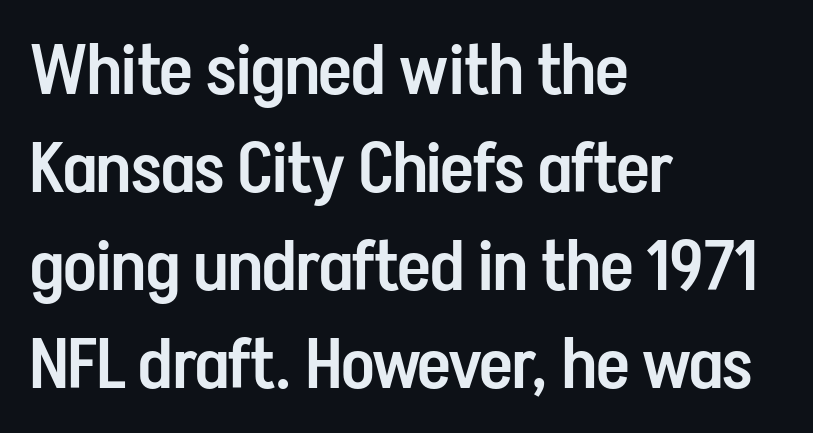
The image shows 71 px semibold, condensed sans-serif type, upright; set left-aligned, normal line spacing (1.38x), normal letter spacing, not underlined; low stroke contrast and a medium x-height.
